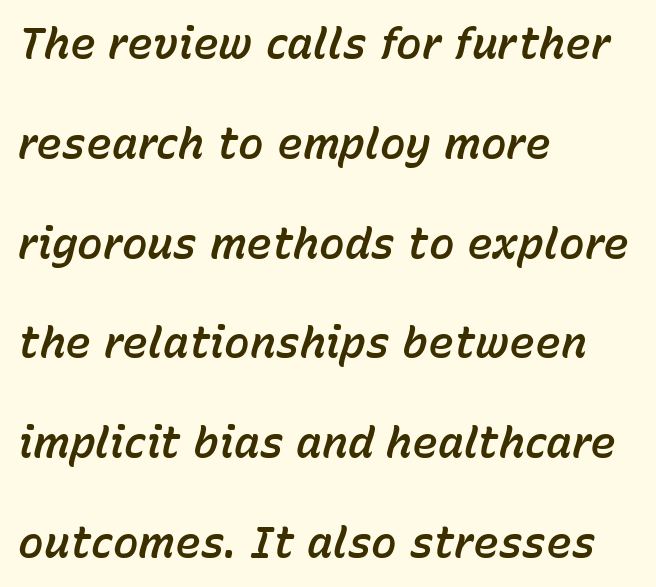
Character widths vary here, with narrow letters taking less room than wide ones. Vertical spacing — loose. Yep, that's italic — everything's leaning. Between one letter and the next there's only the usual sliver of space.
